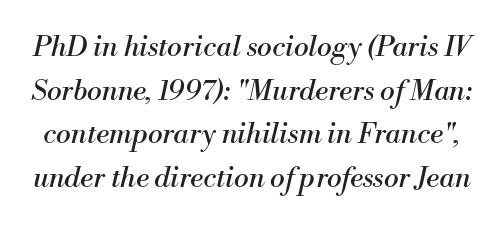
{"serif": "yes", "italic": "yes", "lean": "right", "slant_degrees": 13, "bold": "no", "weight": "regular", "width": "normal", "stroke_contrast": "medium", "x_height": "small", "monospaced": "no", "underline": "no", "line_spacing": "normal", "line_spacing_ratio": 1.56, "letter_spacing": "normal", "letter_spacing_em": 0.0, "glyph_px": 28}
